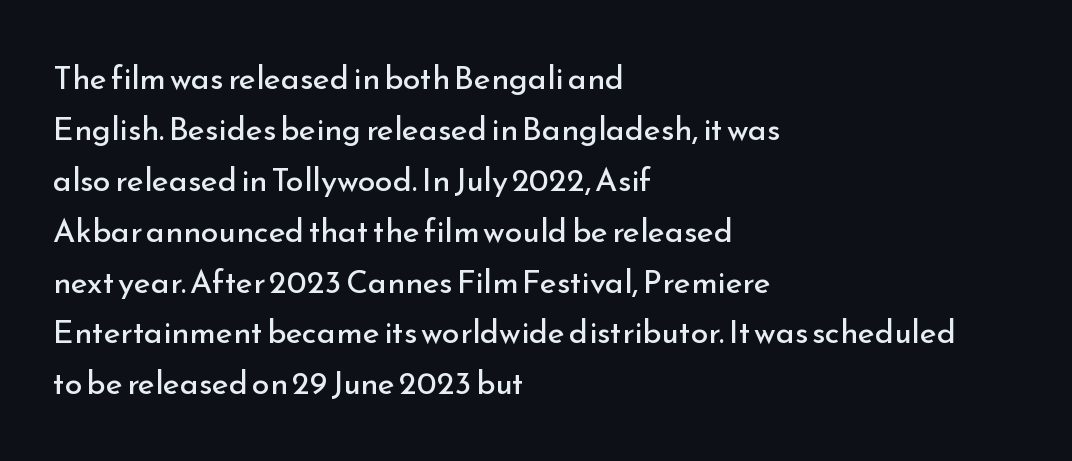
{"serif": "no", "italic": "no", "bold": "no", "weight": "regular", "width": "normal", "stroke_contrast": "low", "x_height": "small", "monospaced": "no", "underline": "no", "align": "left", "line_spacing": "normal", "line_spacing_ratio": 1.59, "letter_spacing": "normal", "letter_spacing_em": 0.0, "glyph_px": 32}
